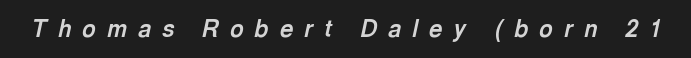
Rule under the text: the space is simply empty. The passage shown leans; its letterforms are oblique. The font is running at its bold setting. Honestly, the letter spacing is so wide it's the main thing you notice.
